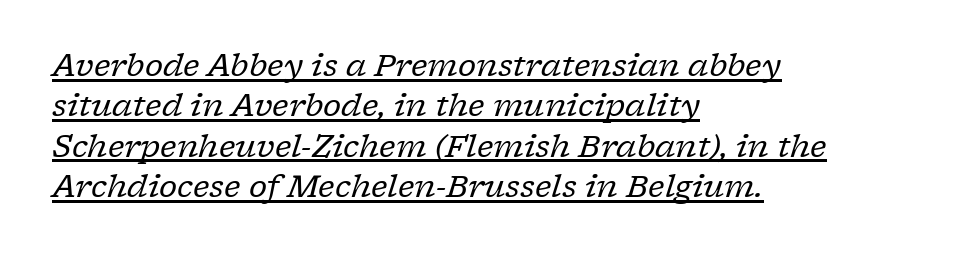
Q: Is the text bold? A: No.
Q: Is the text italic (slanted)? A: Yes, it leans right by about 17 degrees.
Q: Is the typeface a serif or a sans-serif typeface? A: Serif.
Q: Is the text underlined? A: Yes.
Q: How is the paragraph aligned? A: Left-aligned.
Q: Is the spacing between letters normal or unusually wide? A: Normal.
Q: Is the spacing between lines tight, normal or loose? A: Normal.
Q: Width (condensed, normal, or wide)? A: Normal.
Q: Stroke contrast? A: Low.
Q: x-height? A: Medium.
Q: Monospaced? A: No.
